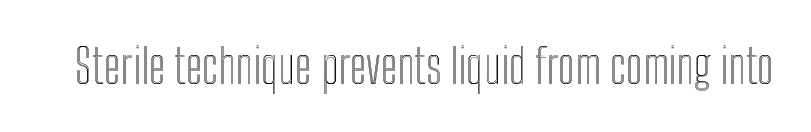
Each word holds together tightly as a unit, with standard inter-letter gaps. The zone under the glyphs is completely vacant. Style check: upright. Spacing verdict: proportional, widths tailored to each character.
